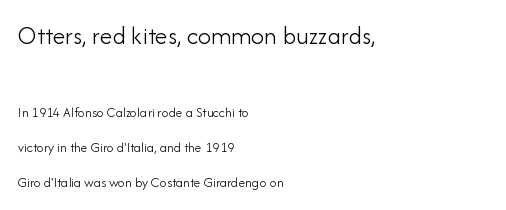
{"italic": "no", "bold": "no", "underline": "no", "align": "left", "line_spacing": "loose", "line_spacing_ratio": 2.48, "letter_spacing": "normal", "letter_spacing_em": 0.0, "larger_block": "first", "size_ratio": 1.86, "glyph_px": 26}
